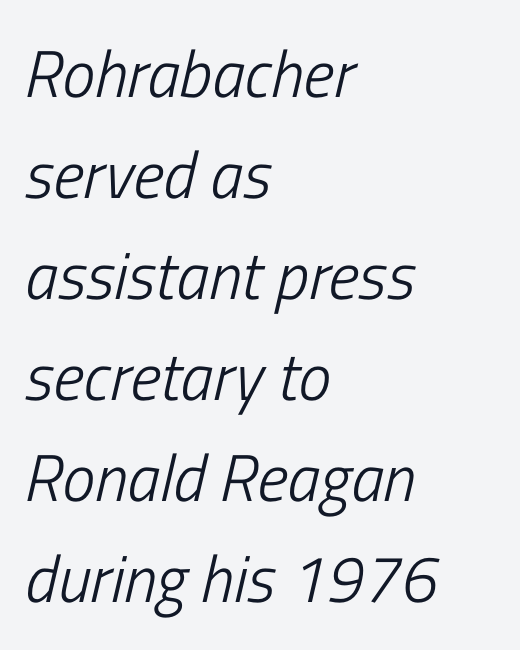
{"italic": "yes", "lean": "right", "slant_degrees": 13, "bold": "no", "weight": "light", "width": "condensed", "stroke_contrast": "low", "x_height": "medium", "monospaced": "no", "underline": "no", "align": "left", "line_spacing": "normal", "line_spacing_ratio": 1.53, "letter_spacing": "normal", "letter_spacing_em": 0.0, "glyph_px": 66}
